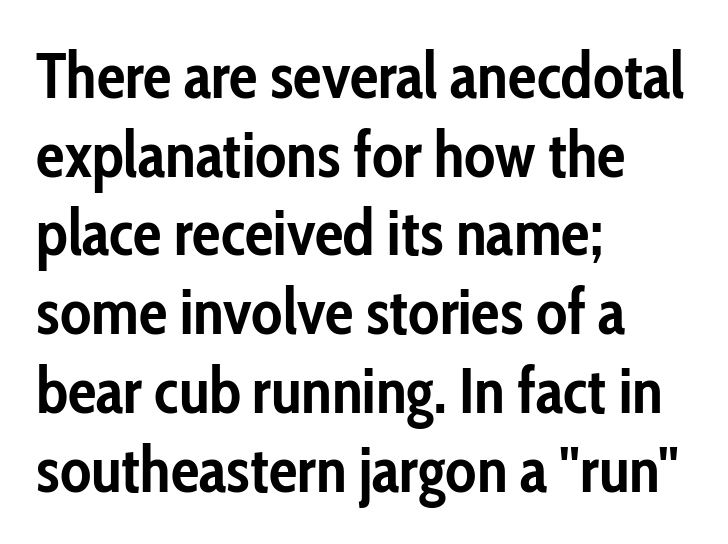
Q: Is the text bold? A: Yes.
Q: Is the text italic (slanted)? A: No, it is upright.
Q: Is the typeface a serif or a sans-serif typeface? A: Sans-serif.
Q: Is the text underlined? A: No.
Q: How is the paragraph aligned? A: Left-aligned.
Q: Is the spacing between letters normal or unusually wide? A: Normal.
Q: Width (condensed, normal, or wide)? A: Condensed.
Q: Stroke contrast? A: Low.
Q: x-height? A: Medium.
Q: Monospaced? A: No.
